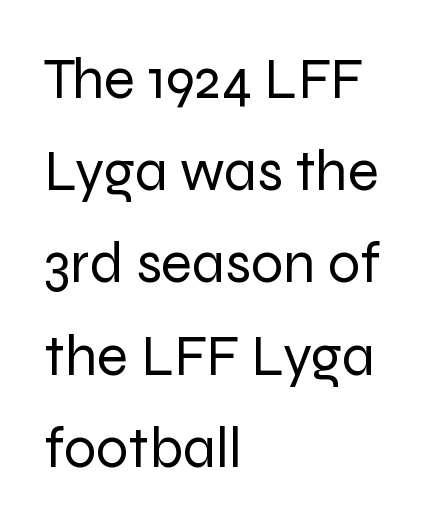
{"serif": "no", "italic": "no", "bold": "no", "weight": "regular", "width": "normal", "stroke_contrast": "low", "x_height": "medium", "monospaced": "no", "underline": "no", "align": "left", "line_spacing": "normal", "line_spacing_ratio": 1.59, "letter_spacing": "normal", "letter_spacing_em": 0.0, "glyph_px": 58}
